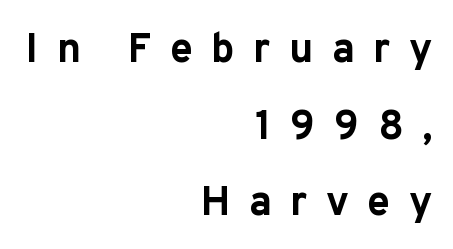
Emphasis by weight is at full strength: bold. The rendering uses natural spacing where letterforms have individual widths. Typeset ragged left — the right edge is the straight one. No word sits above an underline. It's the straight-up-and-down kind of type. Serif or sans? Sans — the stroke terminals are bare.
